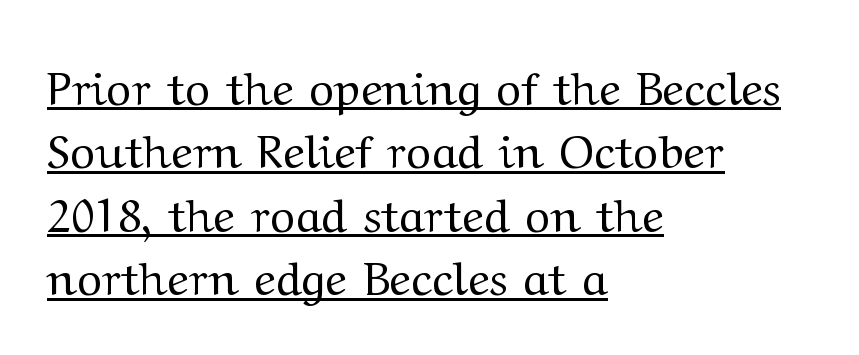
{"serif": "yes", "italic": "no", "bold": "no", "weight": "regular", "width": "wide", "stroke_contrast": "medium", "x_height": "medium", "monospaced": "no", "underline": "yes", "align": "left", "line_spacing": "normal", "line_spacing_ratio": 1.35, "letter_spacing": "normal", "letter_spacing_em": 0.0, "glyph_px": 47}
